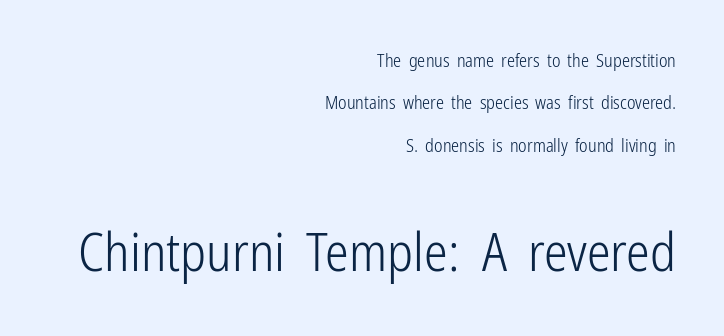
Q: Is the text bold? A: No.
Q: Is the text italic (slanted)? A: No, it is upright.
Q: Is the typeface a serif or a sans-serif typeface? A: Sans-serif.
Q: Is the text underlined? A: No.
Q: How is the paragraph aligned? A: Right-aligned.
Q: Is the spacing between letters normal or unusually wide? A: Normal.
Q: Is the spacing between lines tight, normal or loose? A: Loose.
Q: Which block of text is set in a larger size, the first (top) or the second (bottom)? A: The second (bottom) one.
Q: Width (condensed, normal, or wide)? A: Condensed.
Q: Stroke contrast? A: Low.
Q: x-height? A: Medium.
Q: Monospaced? A: No.
